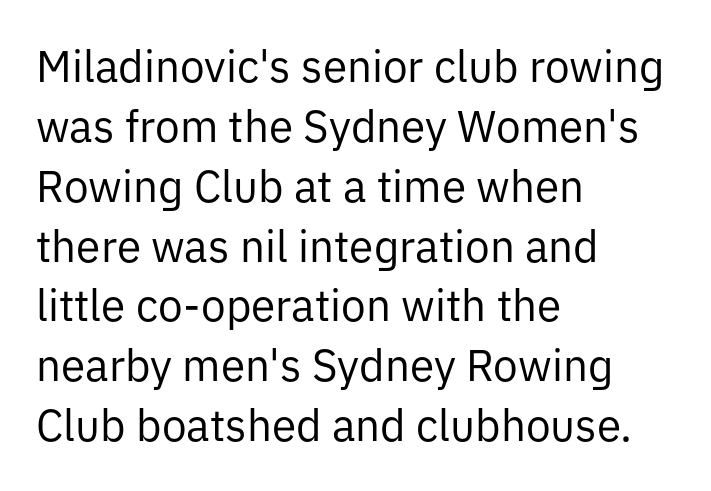
The image shows 44 px regular-weight sans-serif type, upright; set left-aligned, normal line spacing (1.36x), normal letter spacing, not underlined; low stroke contrast and a medium x-height.
